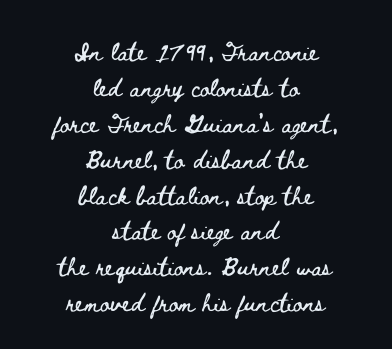
Each row of text sits above clean, open space. Reading down the column, the eye jumps a familiar distance to each next line. The lines are quadded center. You could call the tracking neutral — neither tight nor loose.
